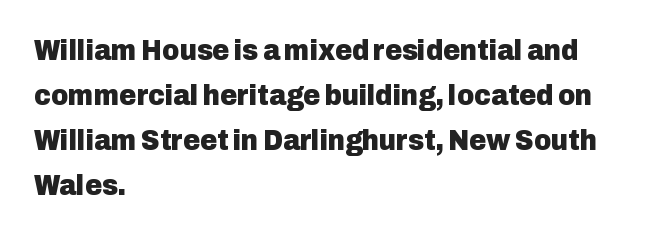
The image shows 29 px heavy sans-serif type, upright; set left-aligned, normal line spacing (1.55x), normal letter spacing, not underlined; low stroke contrast and a medium x-height.
